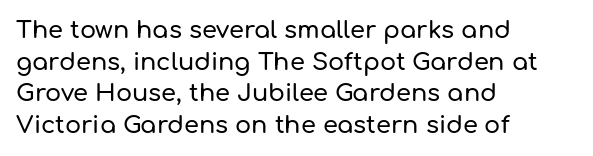
{"italic": "no", "underline": "no", "align": "left", "line_spacing": "normal", "line_spacing_ratio": 1.32, "letter_spacing": "normal", "letter_spacing_em": 0.0, "glyph_px": 24}
